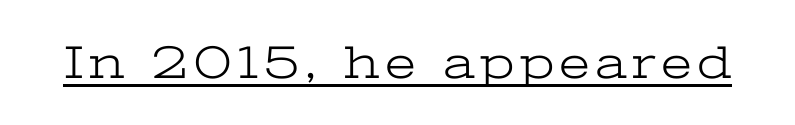
The image shows 47 px light, wide serif type, upright; set underlined; low stroke contrast and a medium x-height.
